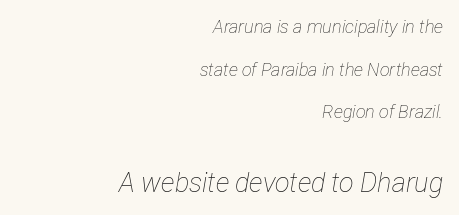
Q: Is the text bold? A: No.
Q: Is the text italic (slanted)? A: Yes, it leans right by about 12 degrees.
Q: Is the text underlined? A: No.
Q: How is the paragraph aligned? A: Right-aligned.
Q: Is the spacing between letters normal or unusually wide? A: Normal.
Q: Is the spacing between lines tight, normal or loose? A: Loose.
Q: Which block of text is set in a larger size, the first (top) or the second (bottom)? A: The second (bottom) one.
